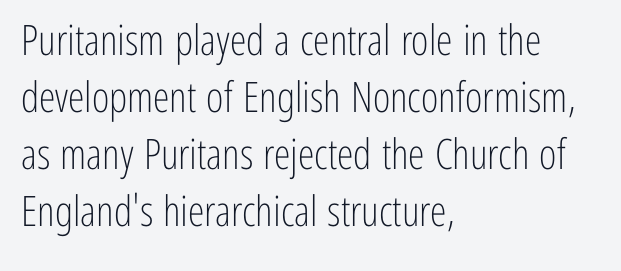
Q: Is the text bold? A: No.
Q: Is the text italic (slanted)? A: No, it is upright.
Q: Is the typeface a serif or a sans-serif typeface? A: Sans-serif.
Q: Is the text underlined? A: No.
Q: How is the paragraph aligned? A: Left-aligned.
Q: Is the spacing between letters normal or unusually wide? A: Normal.
Q: Is the spacing between lines tight, normal or loose? A: Normal.
Q: Width (condensed, normal, or wide)? A: Condensed.
Q: Stroke contrast? A: Low.
Q: x-height? A: Medium.
Q: Monospaced? A: No.
